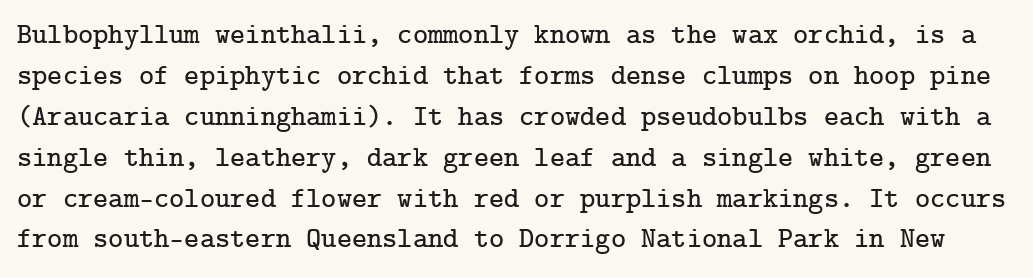
The image shows 29 px serif type, upright; set normal line spacing (1.41x), normal letter spacing, not underlined; low stroke contrast and a medium x-height.
